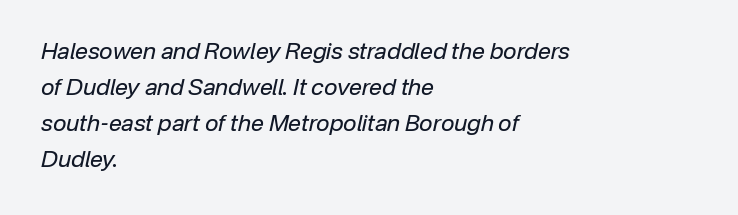
Q: Is the text bold? A: No.
Q: Is the text italic (slanted)? A: Yes, it leans right by about 12 degrees.
Q: Is the text underlined? A: No.
Q: How is the paragraph aligned? A: Left-aligned.
Q: Is the spacing between letters normal or unusually wide? A: Normal.
Q: Is the spacing between lines tight, normal or loose? A: Normal.
